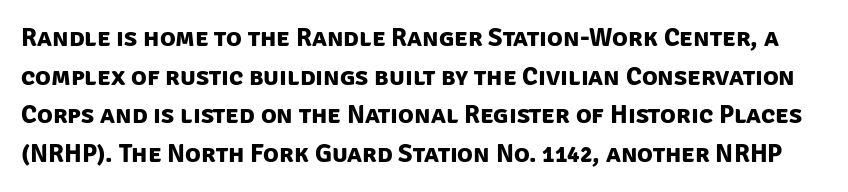
Q: Is the text bold? A: Yes.
Q: Is the text underlined? A: No.
Q: Is the spacing between letters normal or unusually wide? A: Normal.
Q: Is the spacing between lines tight, normal or loose? A: Normal.
